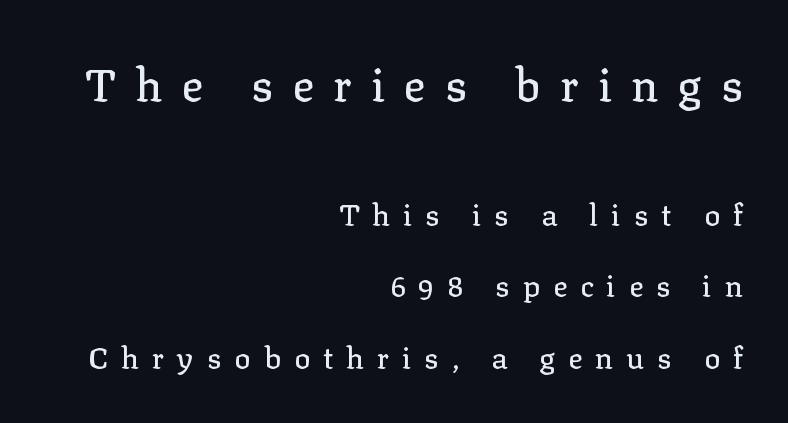
Q: Is the text italic (slanted)? A: No, it is upright.
Q: Is the typeface a serif or a sans-serif typeface? A: Serif.
Q: Is the text underlined? A: No.
Q: How is the paragraph aligned? A: Right-aligned.
Q: Is the spacing between letters normal or unusually wide? A: Unusually wide.
Q: Is the spacing between lines tight, normal or loose? A: Loose.
Q: Which block of text is set in a larger size, the first (top) or the second (bottom)? A: The first (top) one.
Q: Width (condensed, normal, or wide)? A: Normal.
Q: Stroke contrast? A: Low.
Q: x-height? A: Medium.
Q: Monospaced? A: No.
